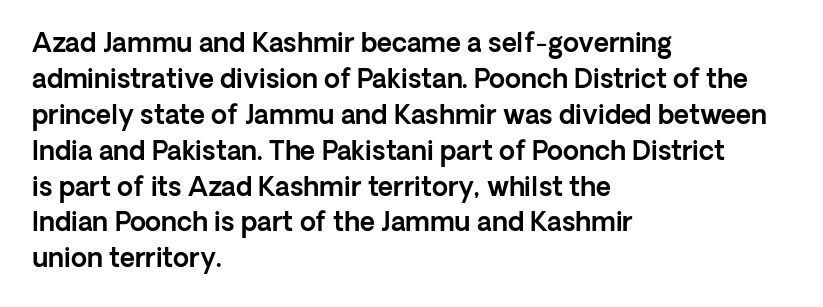
The image shows 26 px text type, upright; set left-aligned, normal line spacing (1.38x), normal letter spacing, not underlined.
